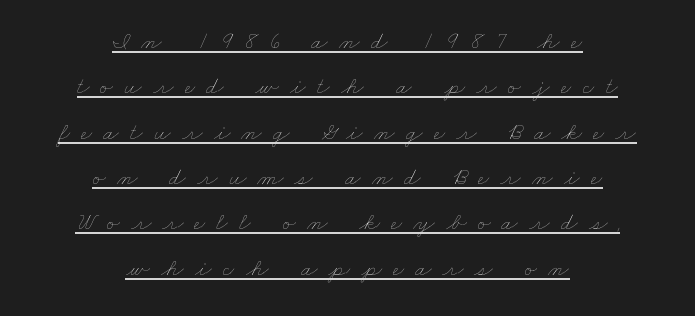
Q: Is the text bold? A: No.
Q: Is the text underlined? A: Yes.
Q: How is the paragraph aligned? A: Centered.
Q: Is the spacing between letters normal or unusually wide? A: Unusually wide.
